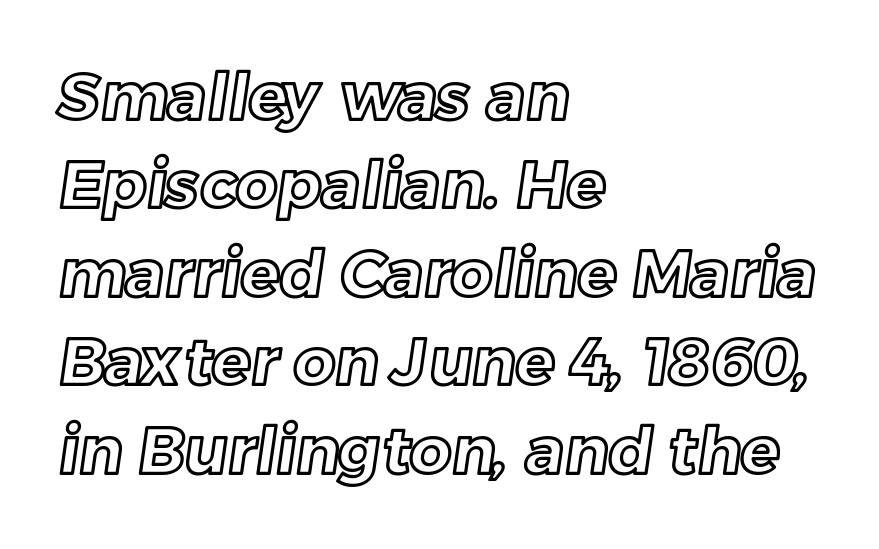
Words appear dense and cohesive because spacing is normal. In terms of leading, this rendering sits right in the middle. The letters advance in unequal steps, a hallmark of proportional type. Does the copy run flush right? No — it runs flush left.
